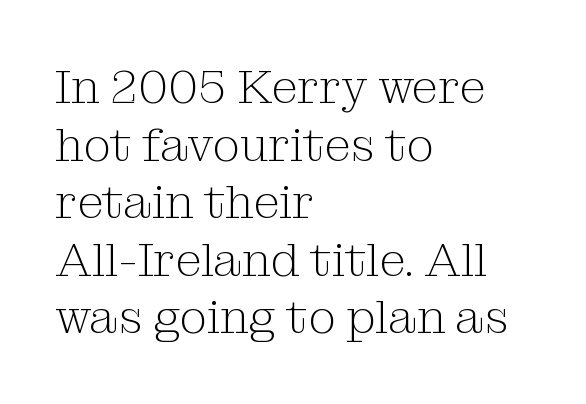
The image shows 48 px light serif type, upright; set left-aligned, line spacing 1.2x, normal letter spacing, not underlined; medium stroke contrast and a medium x-height.
